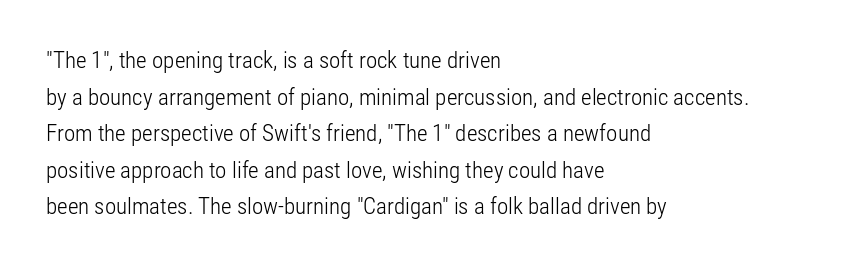
Notice how descenders clear the ascenders below comfortably — that's standard leading. Heft: none added — not bold. Posture: upright roman. The tracking reads as untouched default to a designer's eye. If you drew a ruler down the left edge, every line would touch it.
